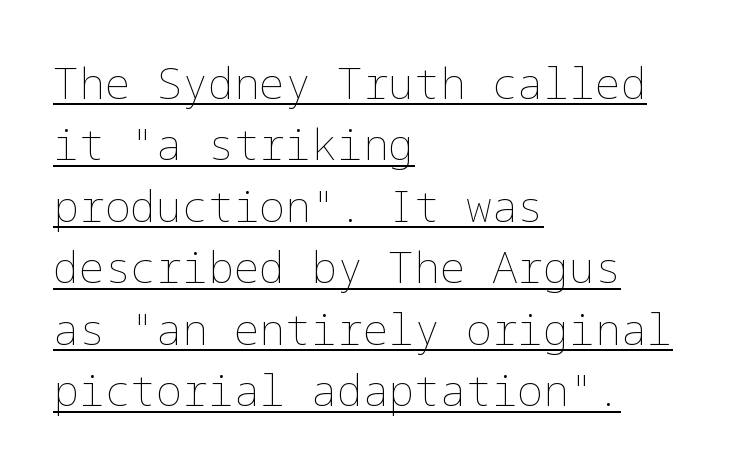
Q: Is the text bold? A: No.
Q: Is the text italic (slanted)? A: No, it is upright.
Q: Is the text underlined? A: Yes.
Q: How is the paragraph aligned? A: Left-aligned.
Q: Is the spacing between letters normal or unusually wide? A: Normal.
Q: Is the spacing between lines tight, normal or loose? A: Normal.
Q: Width (condensed, normal, or wide)? A: Normal.
Q: Stroke contrast? A: Low.
Q: x-height? A: Medium.
